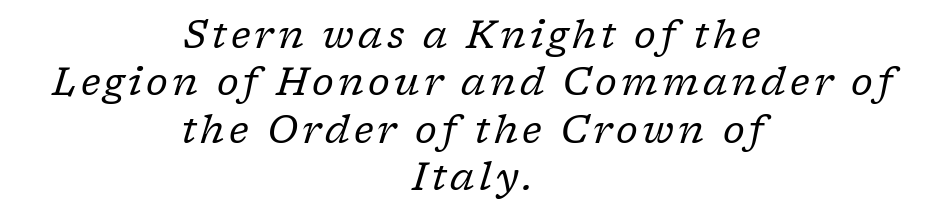
Each row of text sits above clean, open space. Where is the straight margin? There isn't one; the lines are centered. The font's italic variant was chosen for this text. Leading: standard.
